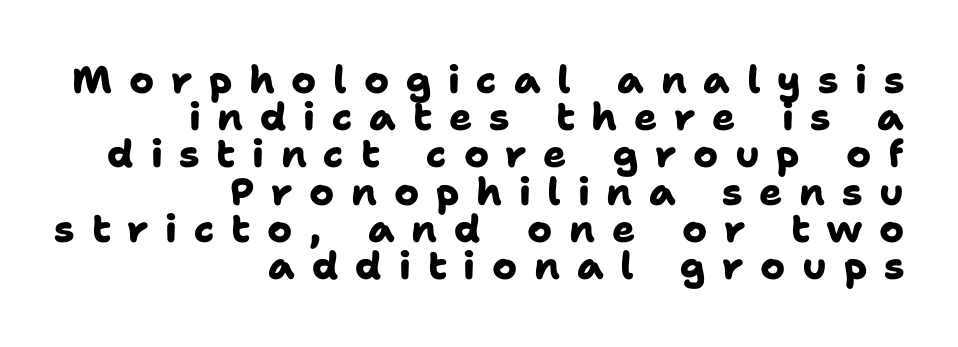
Q: Is the text bold? A: Yes.
Q: Is the typeface a serif or a sans-serif typeface? A: Sans-serif.
Q: Is the text underlined? A: No.
Q: How is the paragraph aligned? A: Right-aligned.
Q: Is the spacing between letters normal or unusually wide? A: Unusually wide.
Q: Is the spacing between lines tight, normal or loose? A: Tight.
Q: Width (condensed, normal, or wide)? A: Normal.
Q: Stroke contrast? A: Low.
Q: x-height? A: Medium.
Q: Monospaced? A: No.
